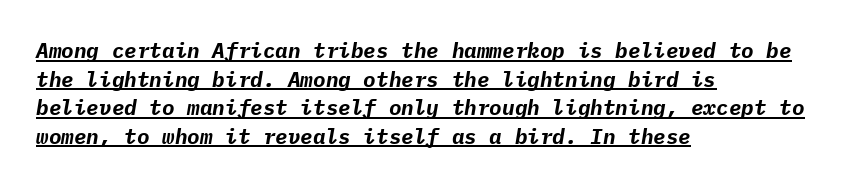
Q: Is the text bold? A: Yes.
Q: Is the text italic (slanted)? A: Yes, it leans right by about 9 degrees.
Q: Is the text underlined? A: Yes.
Q: How is the paragraph aligned? A: Left-aligned.
Q: Is the spacing between letters normal or unusually wide? A: Normal.
Q: Is the spacing between lines tight, normal or loose? A: Normal.
